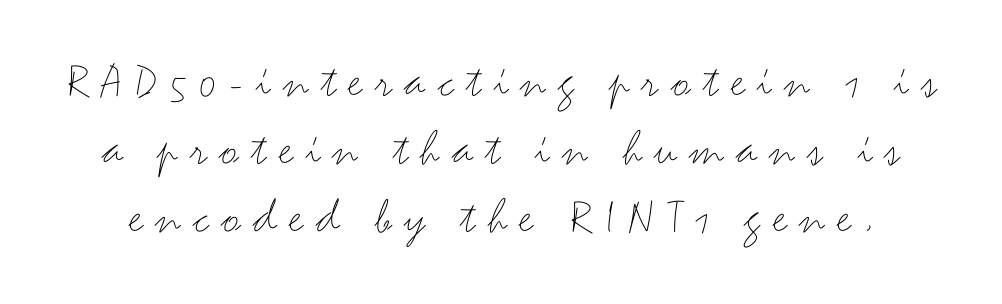
Unlike a traditional serif, this face leaves its strokes unadorned. Rows of type keep a routine distance in the vertical direction. This sample has the flowing, uneven cadence of proportional lettering. Quick note: underline off. Stroke thickness stays within the range of a standard reading face or lighter.
